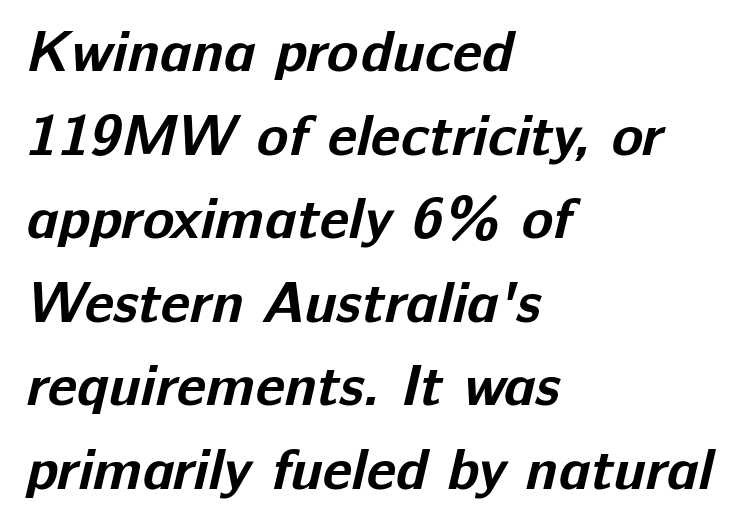
The image shows 58 px bold sans-serif type; set left-aligned, normal line spacing (1.44x), normal letter spacing, not underlined; low stroke contrast and a medium x-height.
